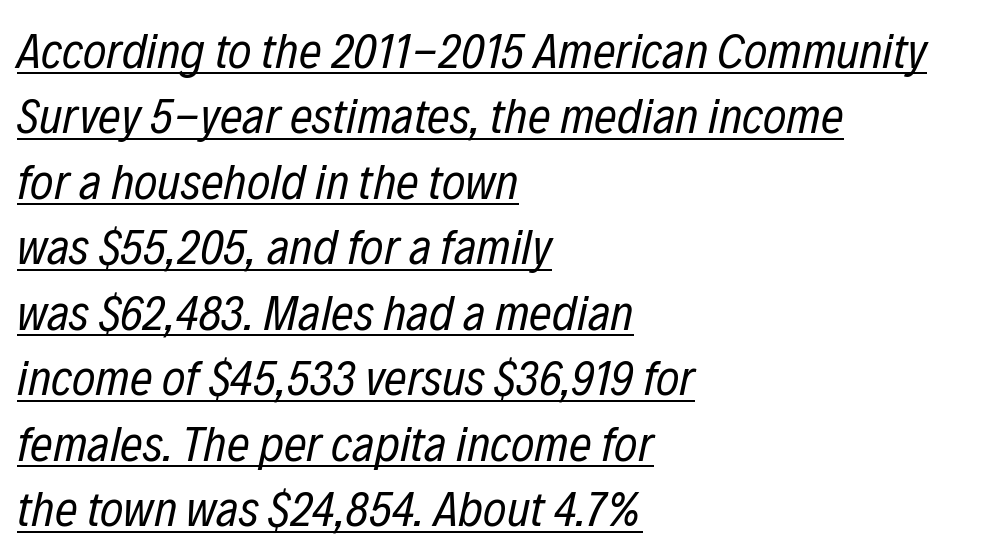
The image shows 50 px regular-weight, condensed type, italic (leaning right); set left-aligned, normal line spacing (1.31x), normal letter spacing, underlined; low stroke contrast and a medium x-height.
